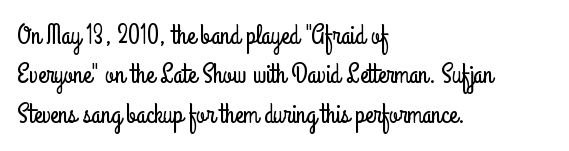
The image shows 27 px text type; set left-aligned, normal line spacing (1.46x), normal letter spacing, not underlined.
